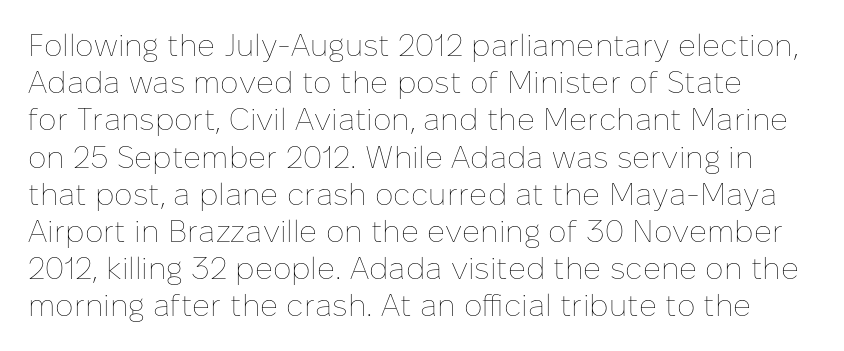
Q: Is the text bold? A: No.
Q: Is the text italic (slanted)? A: No, it is upright.
Q: Is the text underlined? A: No.
Q: Is the spacing between letters normal or unusually wide? A: Normal.
Q: Width (condensed, normal, or wide)? A: Normal.
Q: Stroke contrast? A: Low.
Q: x-height? A: Medium.
Q: Monospaced? A: No.
